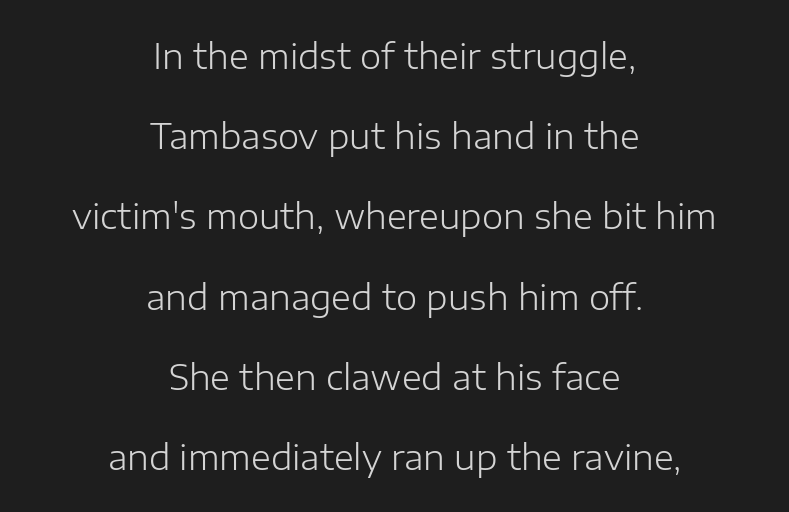
{"serif": "no", "italic": "no", "bold": "no", "weight": "light", "width": "normal", "stroke_contrast": "low", "x_height": "medium", "monospaced": "no", "underline": "no", "align": "center", "line_spacing": "loose", "line_spacing_ratio": 2.36, "letter_spacing": "normal", "letter_spacing_em": 0.0, "glyph_px": 34}
